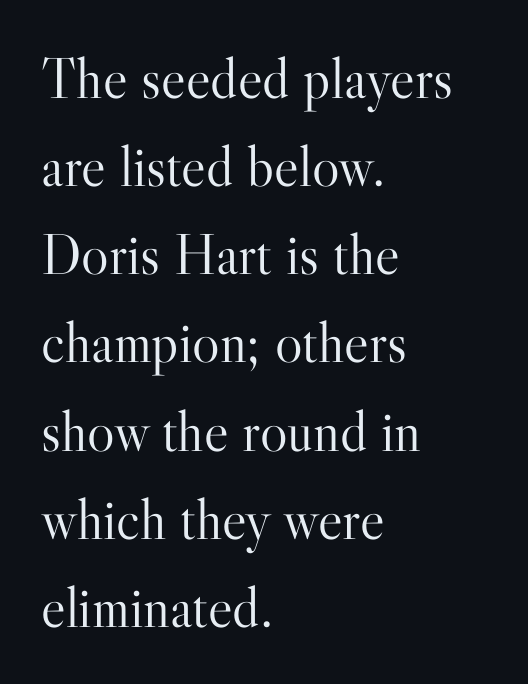
{"serif": "yes", "italic": "no", "bold": "no", "weight": "light", "width": "normal", "stroke_contrast": "high", "x_height": "small", "monospaced": "no", "underline": "no", "align": "left", "line_spacing": "normal", "line_spacing_ratio": 1.52, "letter_spacing": "normal", "letter_spacing_em": 0.0, "glyph_px": 58}
